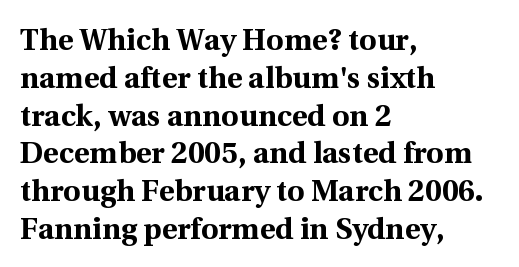
The image shows 30 px bold serif type, upright; set left-aligned, normal line spacing (1.26x), normal letter spacing, not underlined; a medium x-height.
